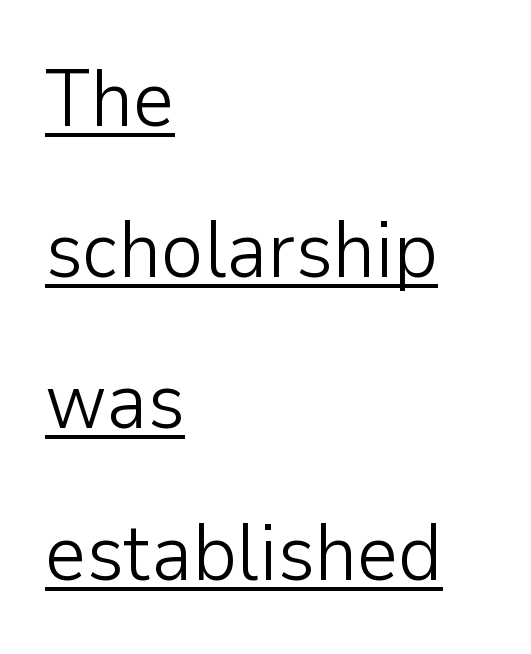
Q: Is the text bold? A: No.
Q: Is the text italic (slanted)? A: No, it is upright.
Q: Is the typeface a serif or a sans-serif typeface? A: Sans-serif.
Q: Is the text underlined? A: Yes.
Q: How is the paragraph aligned? A: Left-aligned.
Q: Is the spacing between letters normal or unusually wide? A: Normal.
Q: Width (condensed, normal, or wide)? A: Normal.
Q: Stroke contrast? A: Low.
Q: x-height? A: Medium.
Q: Monospaced? A: No.
